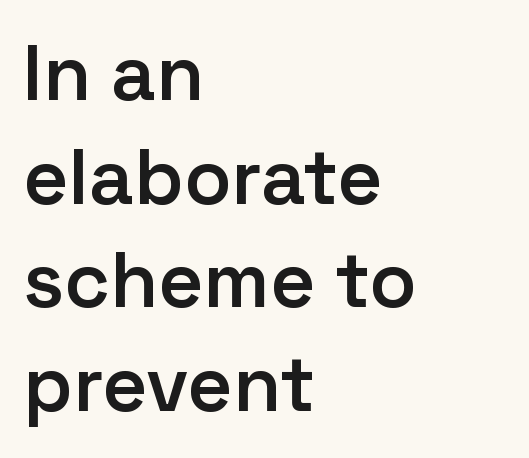
On the weight axis this lands at semibold, roughly 600. What stands out about the letter spacing? Nothing — it is the standard amount. The area under the type is left untouched. A student would call this left alignment; a typographer would say flush left, rag right.
